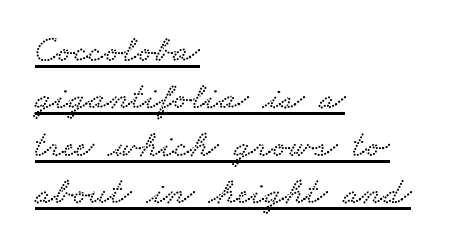
{"serif": "yes", "width": "wide", "stroke_contrast": "low", "x_height": "small", "monospaced": "no", "underline": "yes", "align": "left", "line_spacing": "normal", "line_spacing_ratio": 1.25, "letter_spacing": "normal", "letter_spacing_em": 0.0, "glyph_px": 38}
